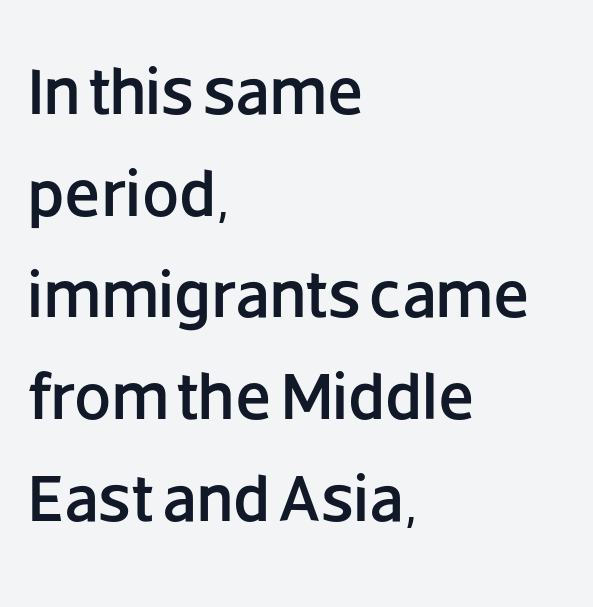
The baseline area is clear. Standard letterfit; no display-style spreading of the glyphs. Here the designer chose a conventional face with non-uniform glyph widths. The lettering holds an erect, upright posture throughout. No feet cap the strokes, marking this as sans-serif type. A typesetter would call this leading conventional body-copy spacing.
